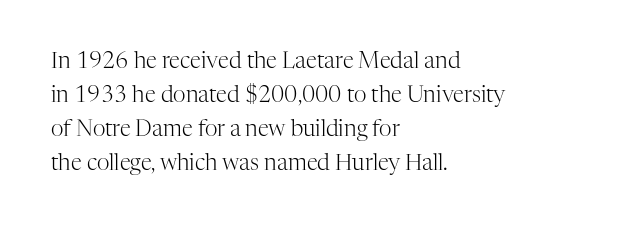
Q: Is the text bold? A: No.
Q: Is the text italic (slanted)? A: No, it is upright.
Q: Is the text underlined? A: No.
Q: How is the paragraph aligned? A: Left-aligned.
Q: Is the spacing between letters normal or unusually wide? A: Normal.
Q: Is the spacing between lines tight, normal or loose? A: Normal.
